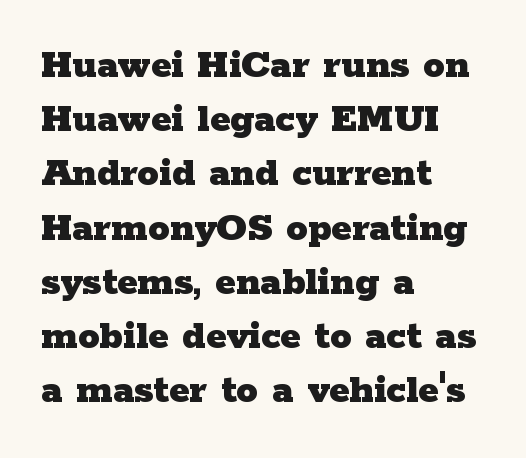
The image shows 43 px heavy, wide serif type, upright; set left-aligned, normal line spacing (1.26x), normal letter spacing, not underlined; low stroke contrast and a medium x-height.
